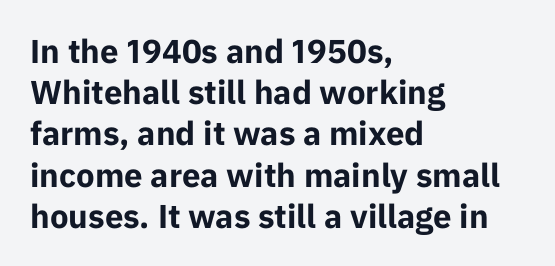
The image shows 33 px bold sans-serif type, upright; set left-aligned, normal line spacing (1.25x), normal letter spacing, not underlined; low stroke contrast and a medium x-height.
